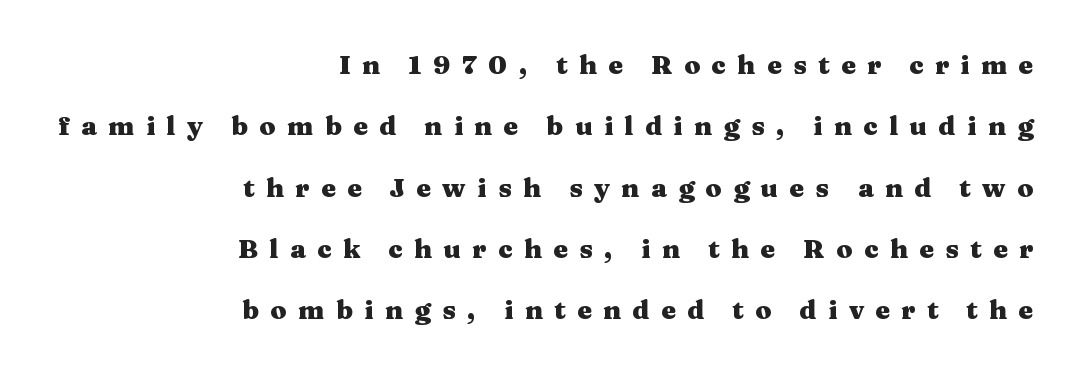
{"italic": "no", "bold": "yes", "underline": "no", "align": "right", "line_spacing": "loose", "line_spacing_ratio": 2.36, "letter_spacing": "wide", "letter_spacing_em": 0.44, "glyph_px": 26}
